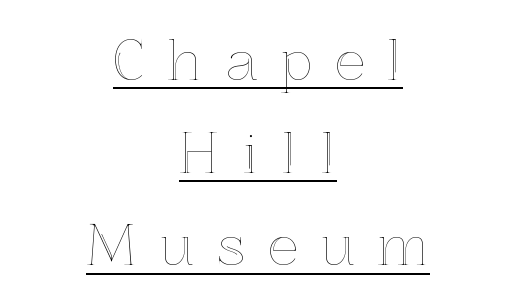
{"italic": "no", "width": "normal", "x_height": "medium", "monospaced": "no", "underline": "yes", "align": "center", "line_spacing_ratio": 1.75, "letter_spacing": "wide", "letter_spacing_em": 0.45, "glyph_px": 53}
